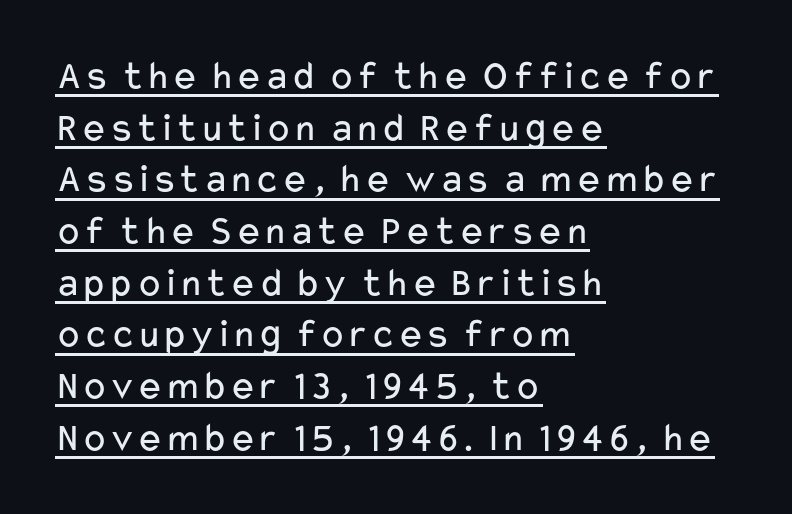
The image shows 41 px regular-weight, wide sans-serif type, upright; set left-aligned, normal line spacing (1.26x), normal letter spacing, underlined; low stroke contrast and a medium x-height.
